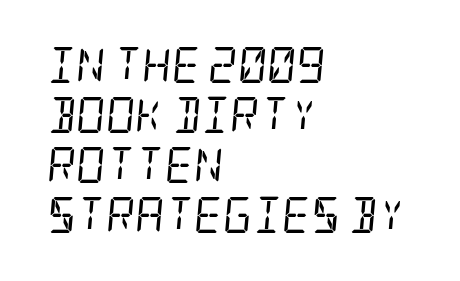
Q: Is the text bold? A: No.
Q: Is the text italic (slanted)? A: Yes, it leans right by about 5 degrees.
Q: Is the typeface a serif or a sans-serif typeface? A: Serif.
Q: Is the text underlined? A: No.
Q: How is the paragraph aligned? A: Left-aligned.
Q: Is the spacing between letters normal or unusually wide? A: Normal.
Q: Is the spacing between lines tight, normal or loose? A: Normal.
Q: Width (condensed, normal, or wide)? A: Condensed.
Q: Stroke contrast? A: Low.
Q: x-height? A: Large.
